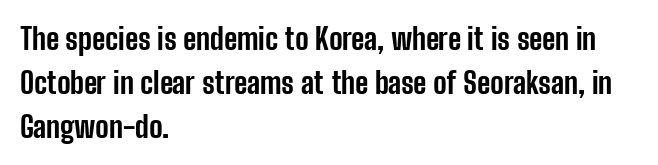
The image shows 30 px bold, condensed sans-serif type, upright; set left-aligned, normal line spacing (1.46x), normal letter spacing, not underlined; low stroke contrast and a medium x-height.
